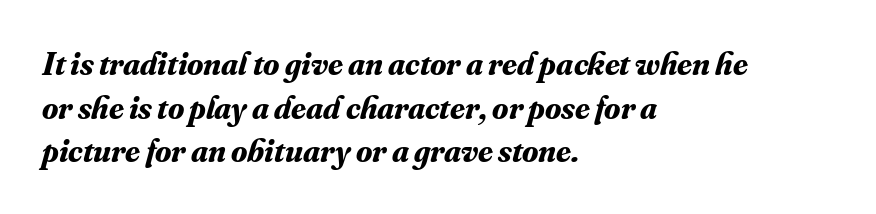
Typographic density is high because the face is bold. Varying glyph widths throughout — classic text-font behaviour. Style check: oblique. These lines are set flush left with a ragged right edge. You could call the tracking neutral — neither tight nor loose. Regarding serifs, this sample has them.
